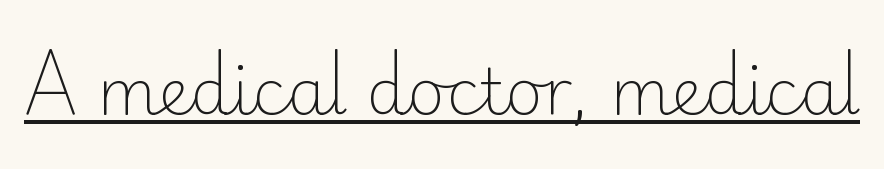
{"serif": "no", "italic": "no", "bold": "no", "weight": "light", "width": "normal", "stroke_contrast": "low", "x_height": "small", "monospaced": "no", "underline": "yes", "letter_spacing": "normal", "letter_spacing_em": 0.0, "glyph_px": 64}
